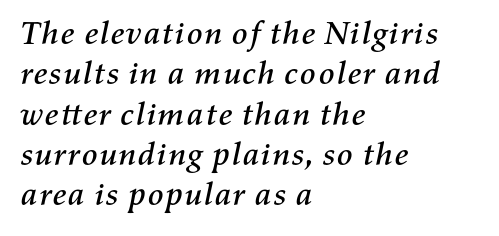
Tracking value appears to be zero — textbook default spacing. There's an unmistakable incline to the writing here. Think of a printed novel: that variable character pitch is what you see here. These lines stack with their left ends in a neat column.
